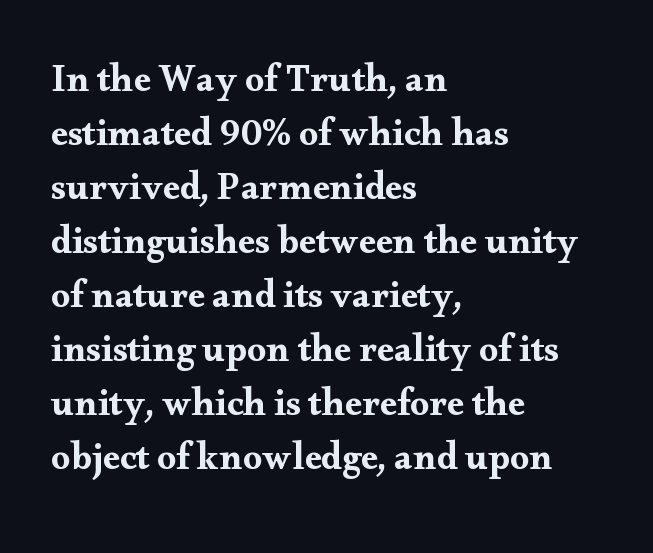
The specimen omits any rule beneath the text block's lines. Do the letters lean? They stand straight. Yep, those are serifs on the letters. Which margin do the lines hug? The left one — the right edge is uneven. Summary of vertical rhythm: regular, with standard interline spacing.
